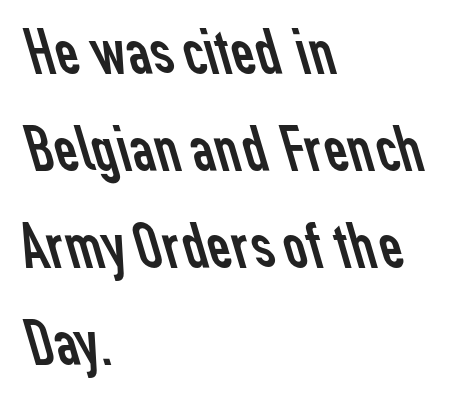
The image shows 66 px regular-weight sans-serif type; set left-aligned, normal line spacing (1.47x), normal letter spacing, not underlined; low stroke contrast and a medium x-height.
